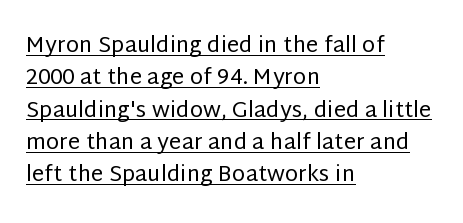
Q: Is the text bold? A: No.
Q: Is the text italic (slanted)? A: No, it is upright.
Q: Is the text underlined? A: Yes.
Q: How is the paragraph aligned? A: Left-aligned.
Q: Is the spacing between letters normal or unusually wide? A: Normal.
Q: Is the spacing between lines tight, normal or loose? A: Normal.
